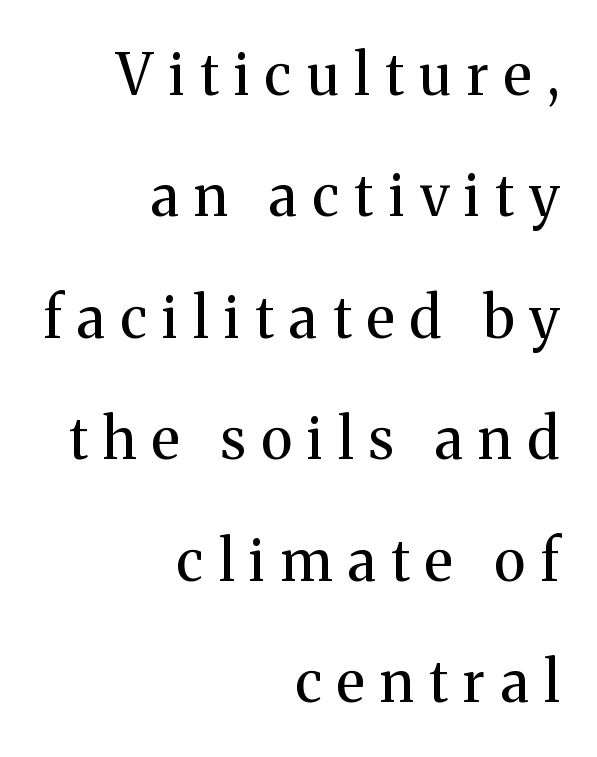
{"serif": "yes", "italic": "no", "bold": "no", "weight": "regular", "width": "normal", "stroke_contrast": "medium", "x_height": "medium", "monospaced": "no", "underline": "no", "align": "right", "line_spacing": "loose", "line_spacing_ratio": 2.13, "letter_spacing": "wide", "letter_spacing_em": 0.27, "glyph_px": 57}
